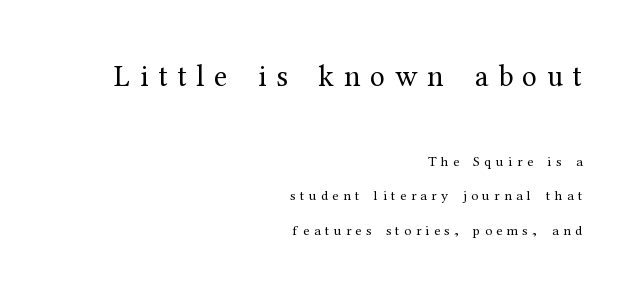
{"serif": "yes", "italic": "no", "bold": "no", "weight": "regular", "width": "normal", "stroke_contrast": "medium", "x_height": "medium", "monospaced": "no", "underline": "no", "align": "right", "line_spacing": "loose", "line_spacing_ratio": 2.44, "letter_spacing": "wide", "letter_spacing_em": 0.32, "larger_block": "first", "size_ratio": 2.14, "glyph_px": 30}
